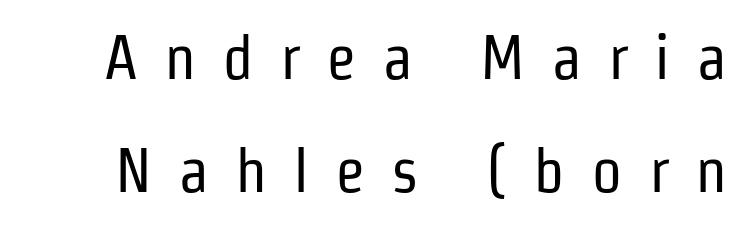
The image shows 62 px regular-weight, condensed sans-serif type, upright; set line spacing 1.82x, unusually wide letter spacing (+0.42 em), not underlined; low stroke contrast and a medium x-height.
